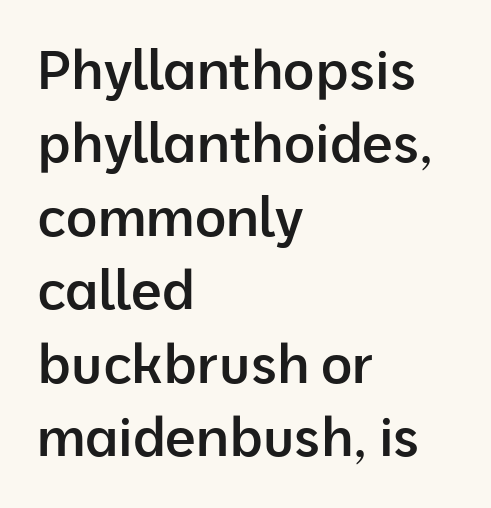
Q: Is the text bold? A: Semi-bold.
Q: Is the text italic (slanted)? A: No, it is upright.
Q: Is the typeface a serif or a sans-serif typeface? A: Sans-serif.
Q: Is the text underlined? A: No.
Q: How is the paragraph aligned? A: Left-aligned.
Q: Is the spacing between letters normal or unusually wide? A: Normal.
Q: Is the spacing between lines tight, normal or loose? A: Normal.
Q: Width (condensed, normal, or wide)? A: Normal.
Q: Stroke contrast? A: Low.
Q: x-height? A: Medium.
Q: Monospaced? A: No.
